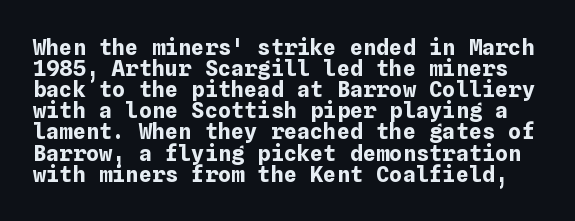
{"italic": "no", "bold": "yes", "underline": "no", "line_spacing": "tight", "line_spacing_ratio": 0.96, "letter_spacing": "normal", "letter_spacing_em": 0.0, "glyph_px": 22}
